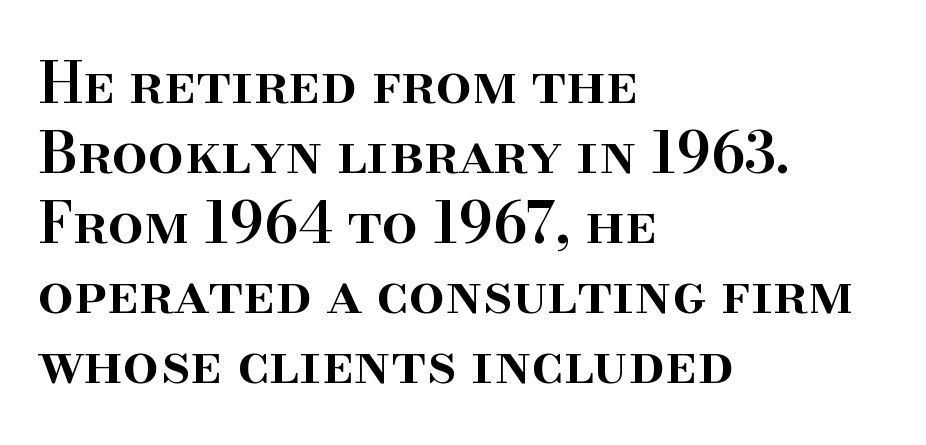
The image shows 57 px semibold serif type, upright; set left-aligned, line spacing 1.23x, normal letter spacing, not underlined; high stroke contrast and a small x-height.
